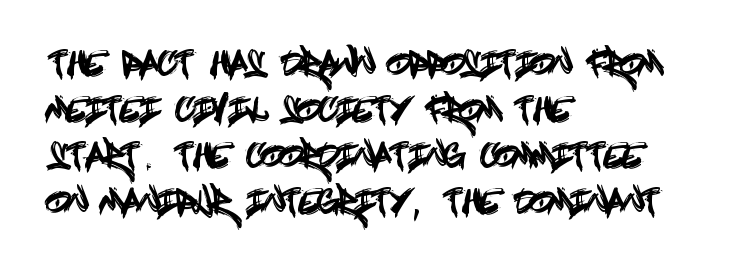
Q: Is the text italic (slanted)? A: Yes.
Q: Is the typeface a serif or a sans-serif typeface? A: Sans-serif.
Q: Is the text underlined? A: No.
Q: How is the paragraph aligned? A: Left-aligned.
Q: Is the spacing between letters normal or unusually wide? A: Normal.
Q: Is the spacing between lines tight, normal or loose? A: Normal.
Q: Width (condensed, normal, or wide)? A: Condensed.
Q: x-height? A: Large.
